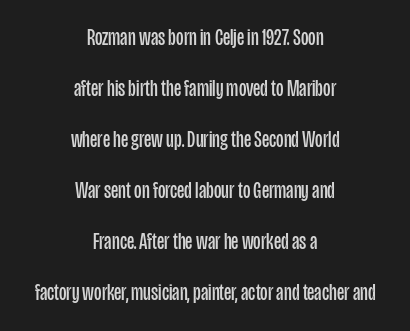
The image shows 23 px text type, upright; set centered, loose line spacing (2.22x), normal letter spacing, not underlined.
